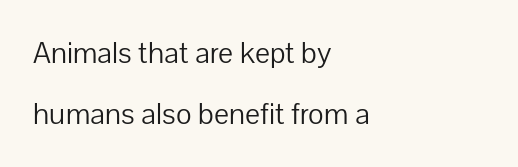
Honestly, the letter spacing is just normal — you wouldn't notice it. Short and long lines alike share a common starting point at left. These lines were composed using upright roman letters. Here the designer chose a conventional face with non-uniform glyph widths.
